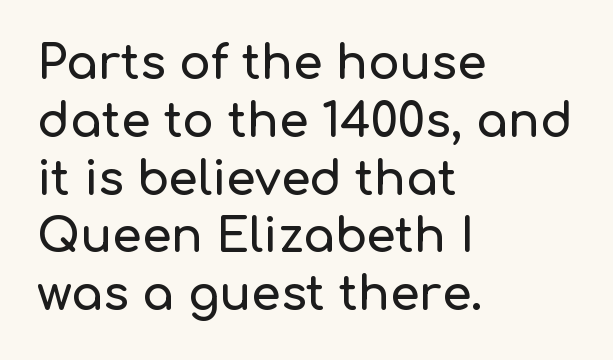
{"serif": "no", "italic": "no", "width": "normal", "stroke_contrast": "low", "x_height": "medium", "monospaced": "no", "underline": "no", "align": "left", "line_spacing_ratio": 1.23, "letter_spacing": "normal", "letter_spacing_em": 0.0, "glyph_px": 47}
